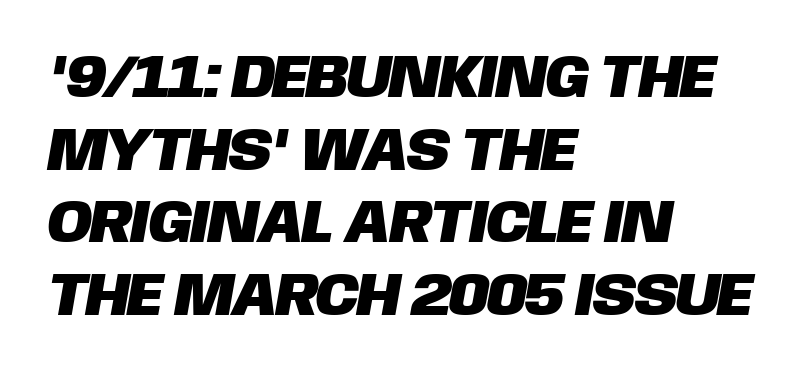
The image shows 60 px sans-serif type; set left-aligned, line spacing 1.21x, normal letter spacing, not underlined; low stroke contrast and a large x-height.
